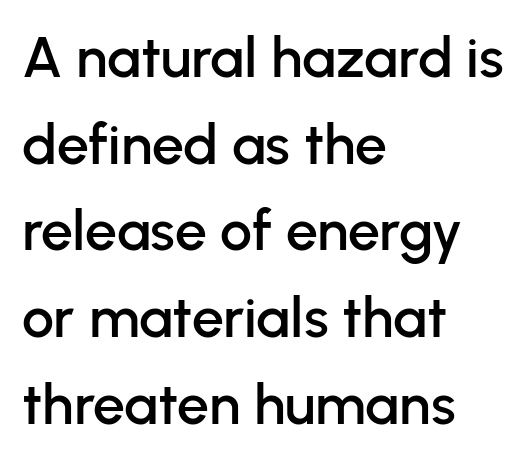
{"serif": "no", "italic": "no", "width": "normal", "stroke_contrast": "low", "x_height": "medium", "monospaced": "no", "underline": "no", "align": "left", "line_spacing": "normal", "line_spacing_ratio": 1.52, "letter_spacing": "normal", "letter_spacing_em": 0.0, "glyph_px": 57}
